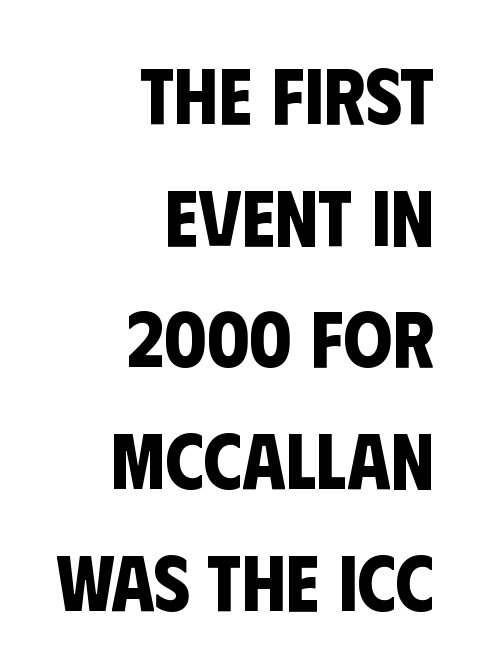
The image shows 78 px bold, condensed sans-serif type; set right-aligned, normal line spacing (1.56x), normal letter spacing, not underlined; low stroke contrast and a large x-height.
